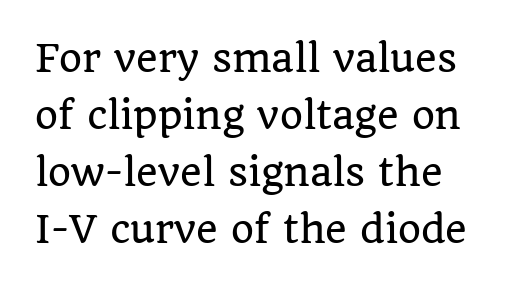
The image shows 37 px serif type, upright; set normal line spacing (1.54x), normal letter spacing, not underlined; low stroke contrast and a large x-height.
